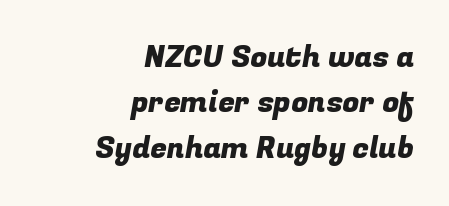
Q: Is the typeface a serif or a sans-serif typeface? A: Sans-serif.
Q: Is the text underlined? A: No.
Q: How is the paragraph aligned? A: Right-aligned.
Q: Is the spacing between letters normal or unusually wide? A: Normal.
Q: Is the spacing between lines tight, normal or loose? A: Normal.
Q: Width (condensed, normal, or wide)? A: Normal.
Q: Stroke contrast? A: Low.
Q: x-height? A: Medium.
Q: Monospaced? A: No.
